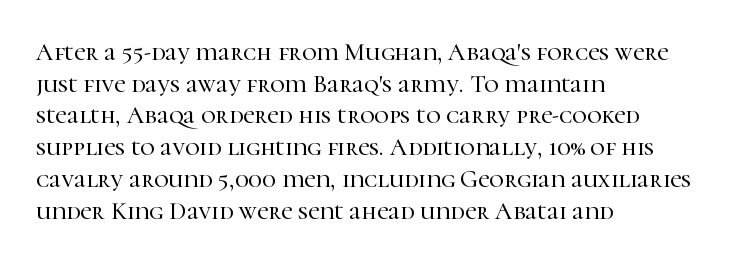
Q: Is the text italic (slanted)? A: No, it is upright.
Q: Is the text underlined? A: No.
Q: How is the paragraph aligned? A: Left-aligned.
Q: Is the spacing between letters normal or unusually wide? A: Normal.
Q: Is the spacing between lines tight, normal or loose? A: Normal.
